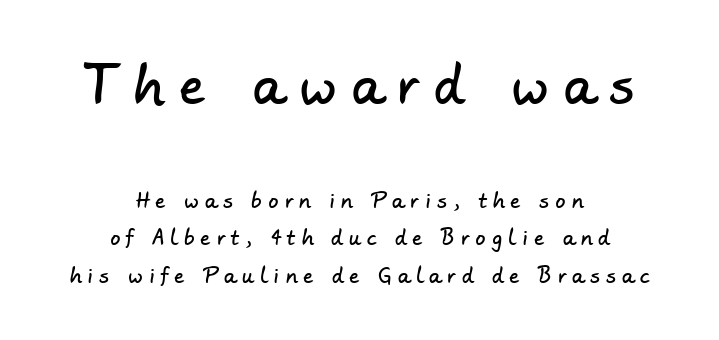
Varying glyph widths throughout — classic text-font behaviour. You could only call the tracking loose — the letters float apart. Descender tails drop into unmarked territory. The characters display no serif detailing; their extremities are plain. Alignment: centered.
